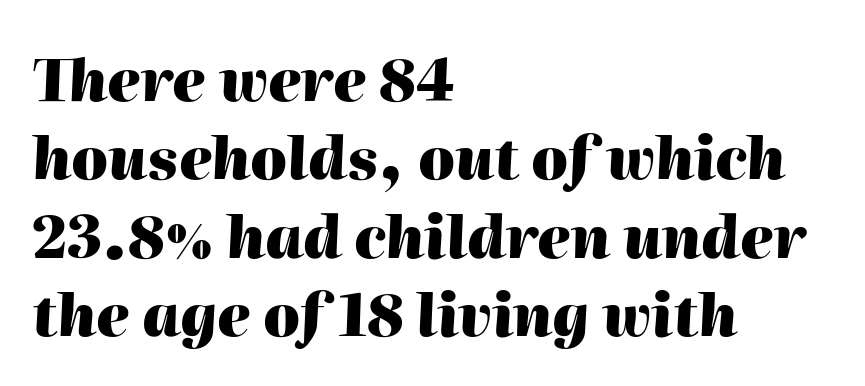
{"italic": "yes", "lean": "right", "slant_degrees": 2, "bold": "yes", "weight": "heavy", "width": "normal", "stroke_contrast": "high", "x_height": "medium", "monospaced": "no", "underline": "no", "align": "left", "line_spacing": "normal", "line_spacing_ratio": 1.35, "letter_spacing": "normal", "letter_spacing_em": 0.0, "glyph_px": 58}
